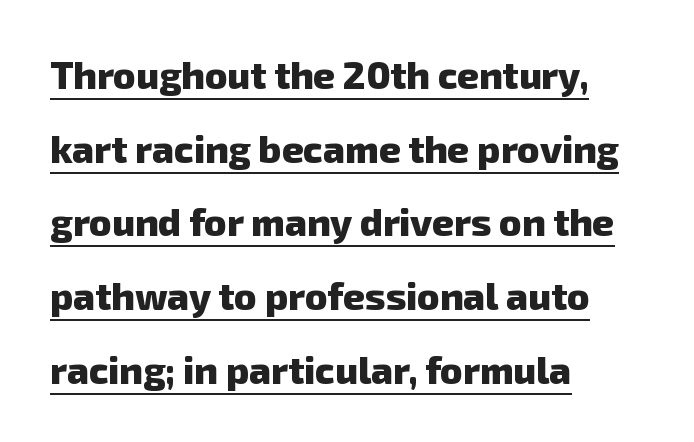
Q: Is the text bold? A: Yes.
Q: Is the typeface a serif or a sans-serif typeface? A: Sans-serif.
Q: Is the text underlined? A: Yes.
Q: How is the paragraph aligned? A: Left-aligned.
Q: Is the spacing between letters normal or unusually wide? A: Normal.
Q: Is the spacing between lines tight, normal or loose? A: Loose.
Q: Width (condensed, normal, or wide)? A: Normal.
Q: Stroke contrast? A: Low.
Q: x-height? A: Medium.
Q: Monospaced? A: No.
